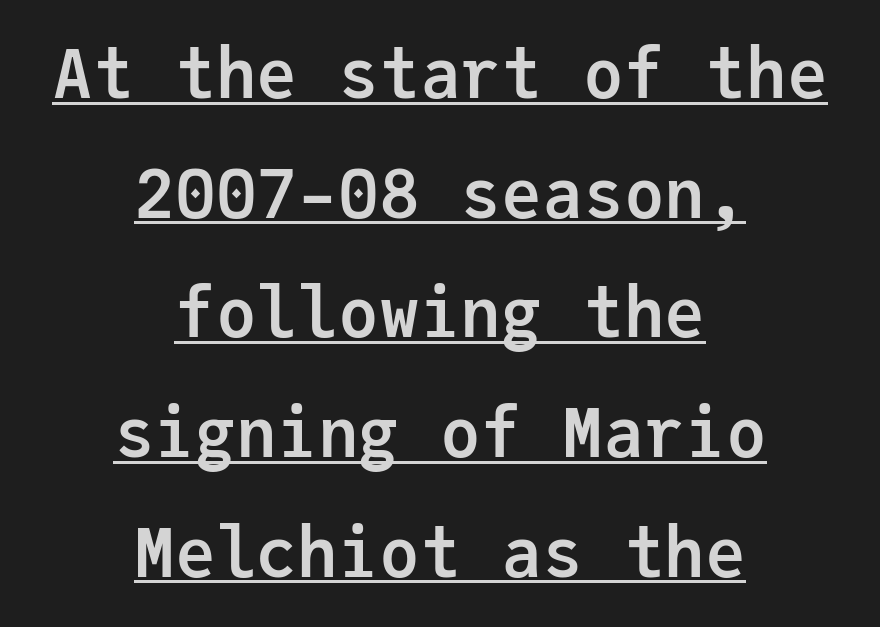
If you folded the block vertically in half, each line would mirror itself in length. Underline: present. Every character here occupies the same horizontal width, giving the sample a typewriter-like rhythm. Emphasis by weight is at full strength: bold. A typesetter would call this zero additional tracking.
